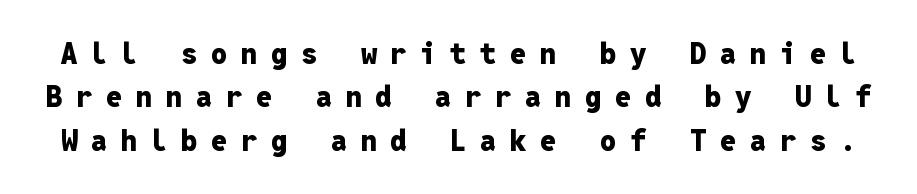
{"serif": "no", "italic": "no", "bold": "yes", "weight": "heavy", "width": "normal", "stroke_contrast": "low", "x_height": "medium", "monospaced": "yes", "underline": "no", "line_spacing": "normal", "line_spacing_ratio": 1.5, "letter_spacing": "wide", "letter_spacing_em": 0.47, "glyph_px": 29}
